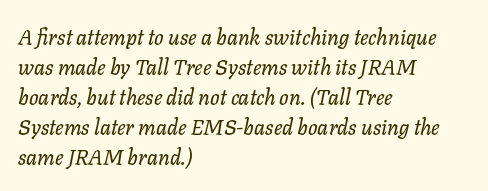
{"italic": "yes", "lean": "right", "slant_degrees": 11, "underline": "no", "align": "left", "line_spacing": "normal", "line_spacing_ratio": 1.43, "letter_spacing": "normal", "letter_spacing_em": 0.0, "glyph_px": 21}
